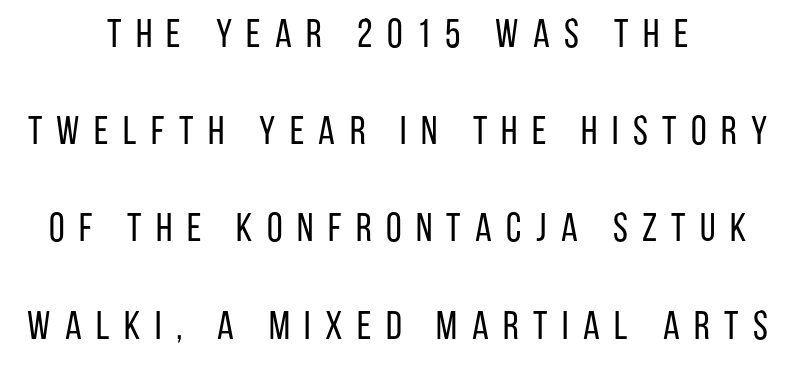
{"serif": "no", "italic": "no", "bold": "no", "weight": "regular", "width": "condensed", "stroke_contrast": "low", "x_height": "large", "monospaced": "no", "underline": "no", "align": "center", "line_spacing": "loose", "line_spacing_ratio": 2.43, "letter_spacing": "wide", "letter_spacing_em": 0.36, "glyph_px": 40}
